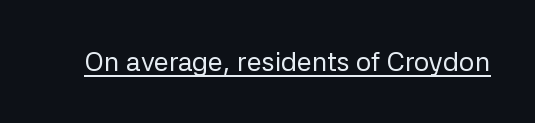
Q: Is the text bold? A: No.
Q: Is the text italic (slanted)? A: No, it is upright.
Q: Is the text underlined? A: Yes.
Q: Is the spacing between letters normal or unusually wide? A: Normal.
